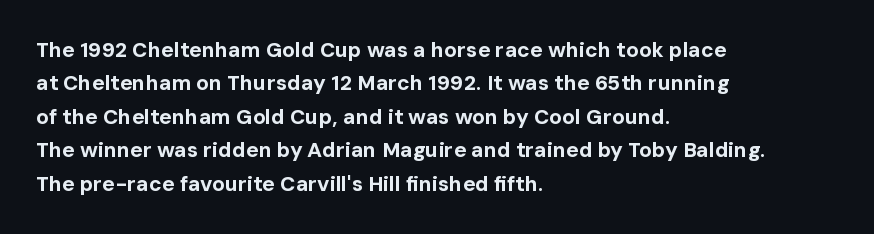
{"italic": "no", "bold": "yes", "underline": "no", "align": "left", "line_spacing": "normal", "line_spacing_ratio": 1.59, "letter_spacing": "normal", "letter_spacing_em": 0.0, "glyph_px": 21}
